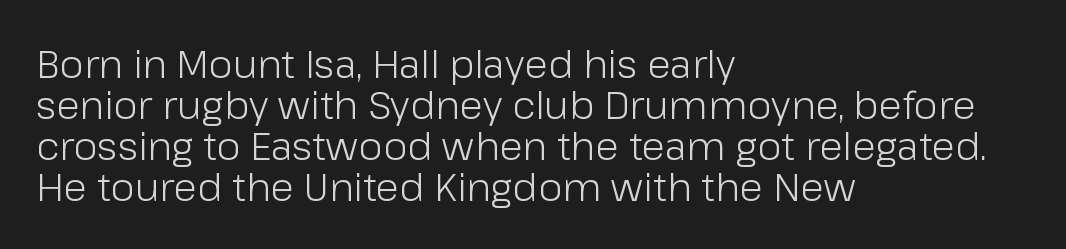
{"serif": "no", "italic": "no", "bold": "no", "weight": "light", "width": "normal", "stroke_contrast": "low", "x_height": "medium", "monospaced": "no", "underline": "no", "align": "left", "line_spacing": "tight", "line_spacing_ratio": 1.05, "letter_spacing": "normal", "letter_spacing_em": 0.0, "glyph_px": 39}
